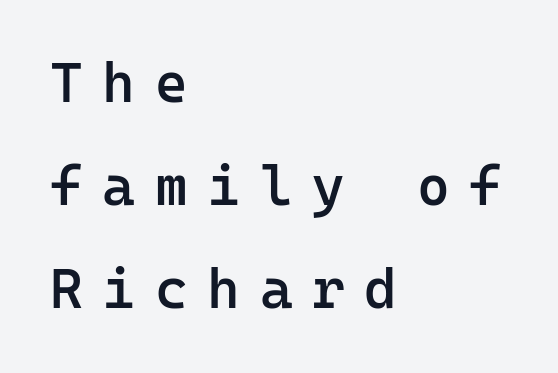
The image shows 56 px semibold sans-serif type, upright, monospaced; set left-aligned, line spacing 1.84x, unusually wide letter spacing (+0.35 em), not underlined; low stroke contrast and a medium x-height.
